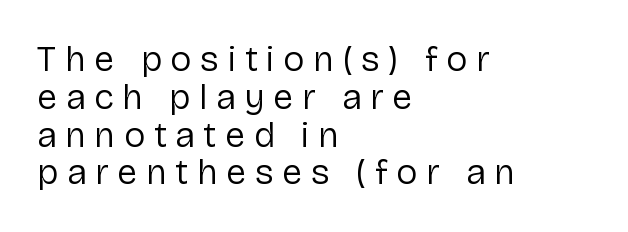
Substantial extra tracking has been applied to these lines. Here the designer chose a conventional face with non-uniform glyph widths. The lettering holds an erect, upright posture throughout. Descenders are the only things crossing below the line. Unbolded letterforms with no extra heft. This sample uses a sans-serif face.
